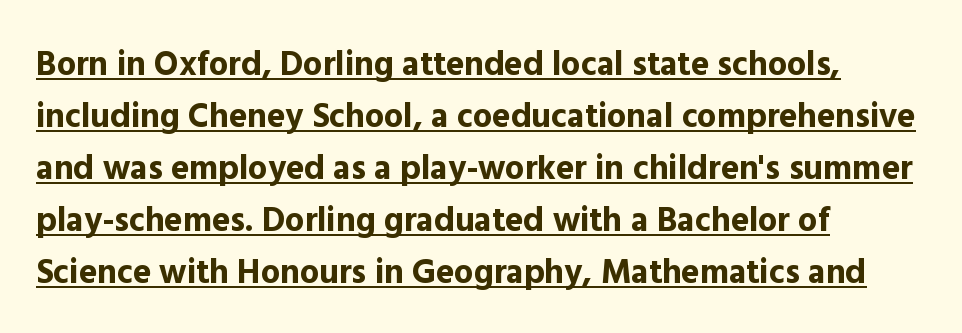
{"serif": "no", "italic": "no", "bold": "yes", "weight": "bold", "width": "normal", "x_height": "medium", "monospaced": "no", "underline": "yes", "align": "left", "line_spacing": "normal", "line_spacing_ratio": 1.53, "letter_spacing": "normal", "letter_spacing_em": 0.0, "glyph_px": 34}
